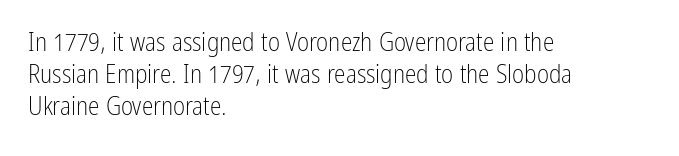
{"italic": "no", "bold": "no", "underline": "no", "align": "left", "line_spacing_ratio": 1.23, "letter_spacing": "normal", "letter_spacing_em": 0.0, "glyph_px": 26}
